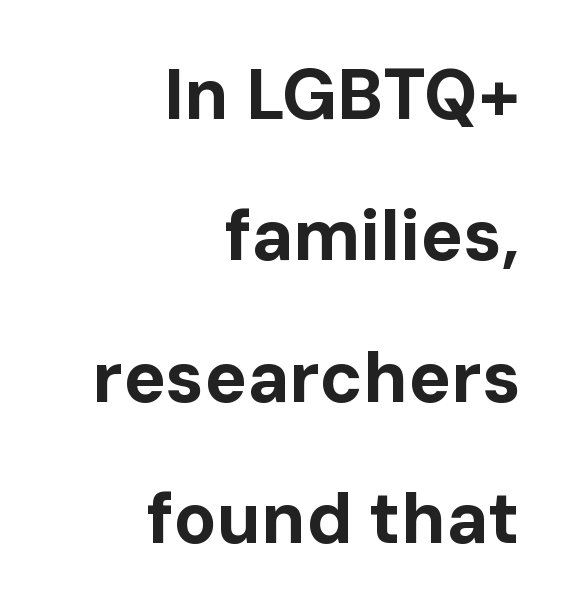
Rows of type keep a wide berth in the vertical direction. Notice how the passage keeps a crisp vertical edge on the right only. The line texture is even and compact thanks to regular tracking. The space directly below the letters is spotless.
